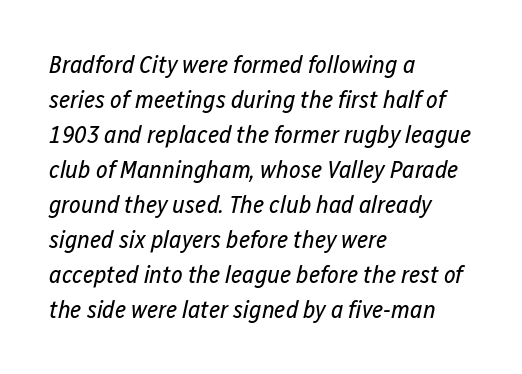
The letters sit at their default tracking, neither squeezed nor spread. The passage is arranged the way most books set body copy — flush left. Stems and bowls with no extra thickness — not bold. Vertical spacing — default.
